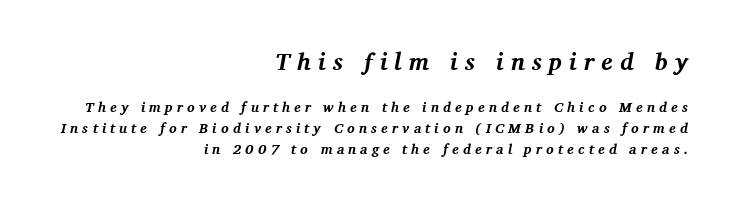
Q: Is the text bold? A: Yes.
Q: Is the text italic (slanted)? A: Yes, it leans right by about 11 degrees.
Q: Is the text underlined? A: No.
Q: How is the paragraph aligned? A: Right-aligned.
Q: Is the spacing between letters normal or unusually wide? A: Unusually wide.
Q: Is the spacing between lines tight, normal or loose? A: Normal.
Q: Which block of text is set in a larger size, the first (top) or the second (bottom)? A: The first (top) one.
